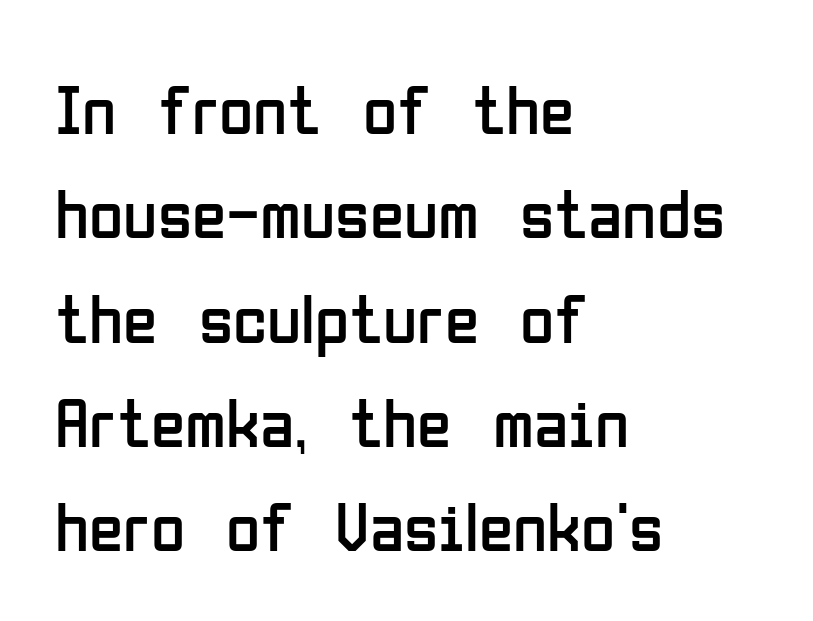
Q: Is the text bold? A: No.
Q: Is the text italic (slanted)? A: No, it is upright.
Q: Is the typeface a serif or a sans-serif typeface? A: Sans-serif.
Q: Is the text underlined? A: No.
Q: How is the paragraph aligned? A: Left-aligned.
Q: Is the spacing between letters normal or unusually wide? A: Normal.
Q: Is the spacing between lines tight, normal or loose? A: Normal.
Q: Width (condensed, normal, or wide)? A: Condensed.
Q: Stroke contrast? A: Low.
Q: x-height? A: Medium.
Q: Monospaced? A: No.
